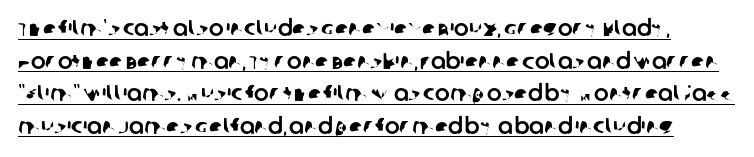
These characters rest on top of a visible drawn line. Whoever set this chose a conventional vertical rhythm. Glyph-to-glyph distance matches everyday printed text.
